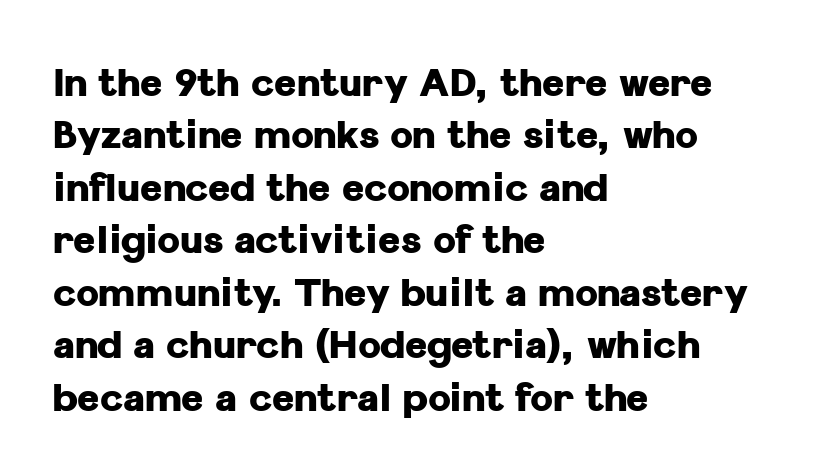
Letterform terminals end flat and unadorned throughout the passage. Here the designer chose a conventional face with non-uniform glyph widths. Casual observation: everything's shoved over to the left. The passage shown stacks its lines at a standard gap.
